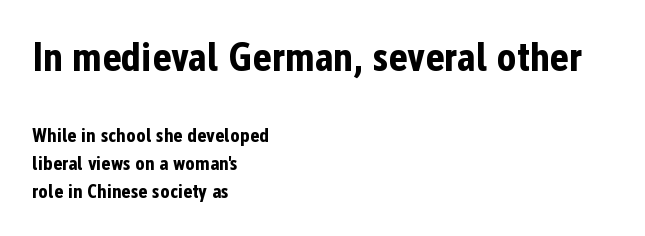
Note the varied advance widths — an 'i' is clearly narrower than an 'm'. Tall strokes in this sample are plumb rather than angled. What weight is shown? A full bold with thick strokes. Check the space under the baseline: it is left empty. A classic flush-left, rag-right setting is used for this passage. Regarding leading, the lines here are spaced in the standard way.
